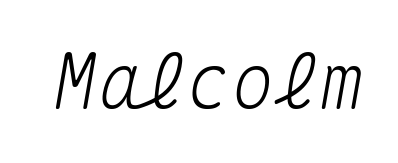
The image shows 74 px text type, italic (leaning right), monospaced; set normal letter spacing, not underlined; medium stroke contrast and a medium x-height.
